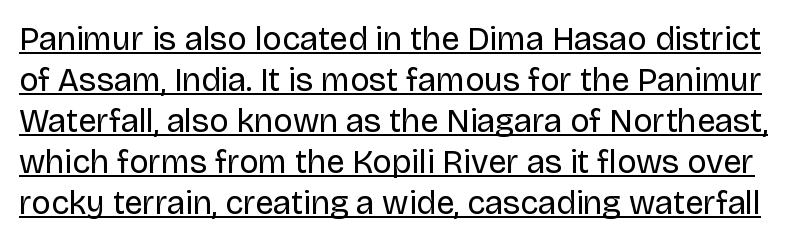
What decoration does the sample have? An underline. Italic: no, the glyphs are upright roman. Characters follow at the spacing the type designer built in. This sample has the flowing, uneven cadence of proportional lettering. Each letter's strokes conclude bluntly, with no projecting serifs.
